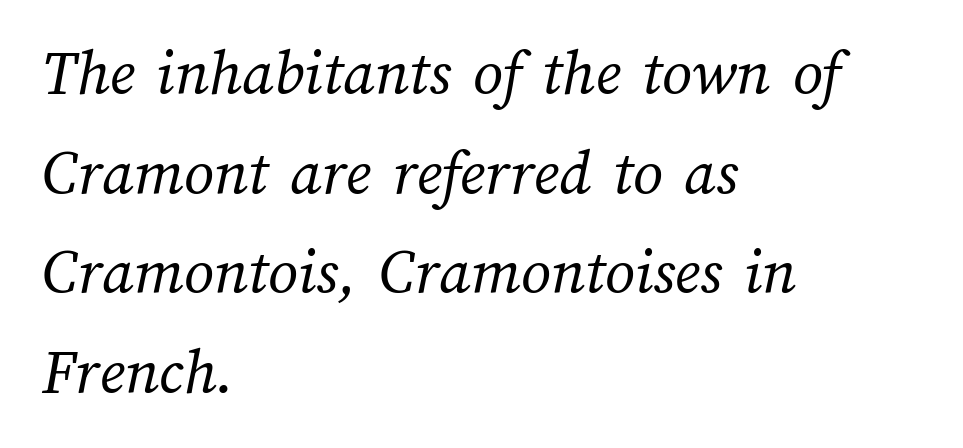
Q: Is the text bold? A: No.
Q: Is the text underlined? A: No.
Q: How is the paragraph aligned? A: Left-aligned.
Q: Is the spacing between letters normal or unusually wide? A: Normal.
Q: Is the spacing between lines tight, normal or loose? A: Normal.
Q: Width (condensed, normal, or wide)? A: Normal.
Q: Stroke contrast? A: Medium.
Q: x-height? A: Medium.
Q: Monospaced? A: No.
